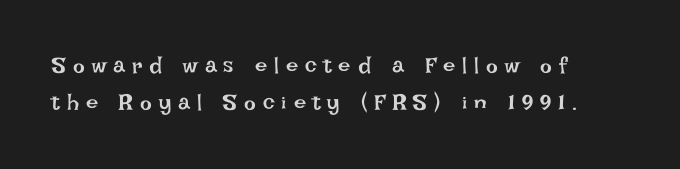
The strokes carry an ordinary text weight at most. A classic flush-left, rag-right setting is used for this passage. Spacing between characters has been opened up far beyond the box default. Vertically, the passage feels balanced, rows spaced as you'd expect. The strip under each line holds only bare page.
